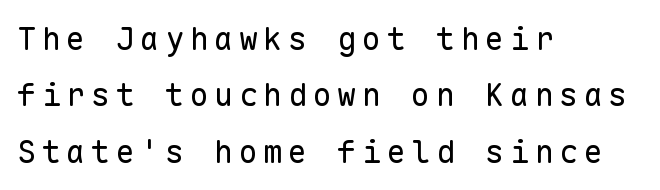
{"serif": "no", "italic": "no", "bold": "no", "weight": "regular", "width": "normal", "stroke_contrast": "low", "x_height": "medium", "monospaced": "yes", "underline": "no", "align": "left", "line_spacing_ratio": 1.76, "glyph_px": 32}
